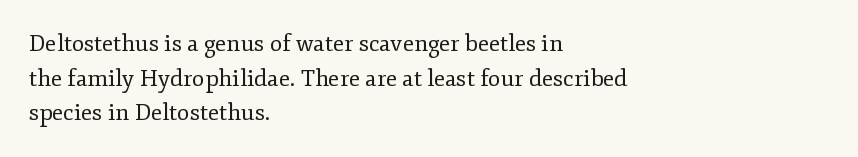
{"italic": "no", "bold": "no", "underline": "no", "align": "left", "line_spacing": "normal", "line_spacing_ratio": 1.51, "letter_spacing": "normal", "letter_spacing_em": 0.0, "glyph_px": 23}
